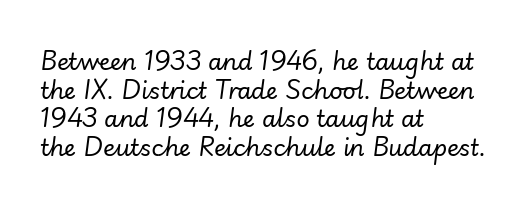
{"italic": "yes", "lean": "right", "slant_degrees": 7, "bold": "no", "underline": "no", "align": "left", "line_spacing_ratio": 1.24, "letter_spacing": "normal", "letter_spacing_em": 0.0, "glyph_px": 23}
